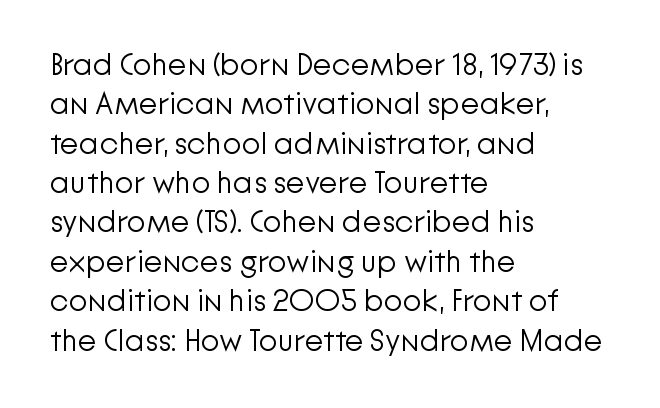
{"serif": "no", "italic": "no", "bold": "no", "weight": "light", "width": "normal", "stroke_contrast": "low", "x_height": "medium", "monospaced": "no", "underline": "no", "align": "left", "line_spacing": "normal", "line_spacing_ratio": 1.27, "letter_spacing": "normal", "letter_spacing_em": 0.0, "glyph_px": 31}
